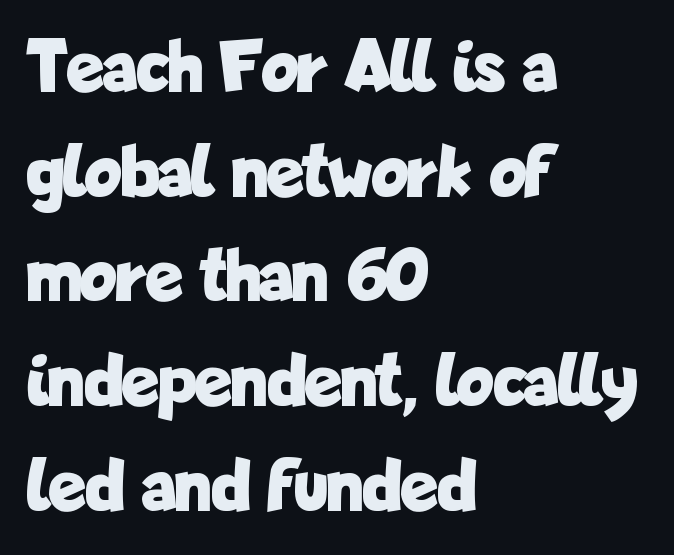
Q: Is the text bold? A: Yes.
Q: Is the text italic (slanted)? A: No, it is upright.
Q: Is the typeface a serif or a sans-serif typeface? A: Sans-serif.
Q: Is the text underlined? A: No.
Q: How is the paragraph aligned? A: Left-aligned.
Q: Is the spacing between letters normal or unusually wide? A: Normal.
Q: Is the spacing between lines tight, normal or loose? A: Normal.
Q: Width (condensed, normal, or wide)? A: Condensed.
Q: Stroke contrast? A: Low.
Q: x-height? A: Medium.
Q: Monospaced? A: No.
